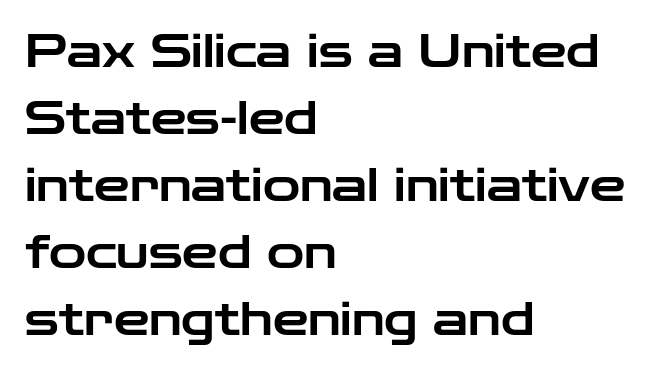
The image shows 45 px wide sans-serif type, upright; set left-aligned, normal line spacing (1.49x), normal letter spacing, not underlined; low stroke contrast and a medium x-height.
